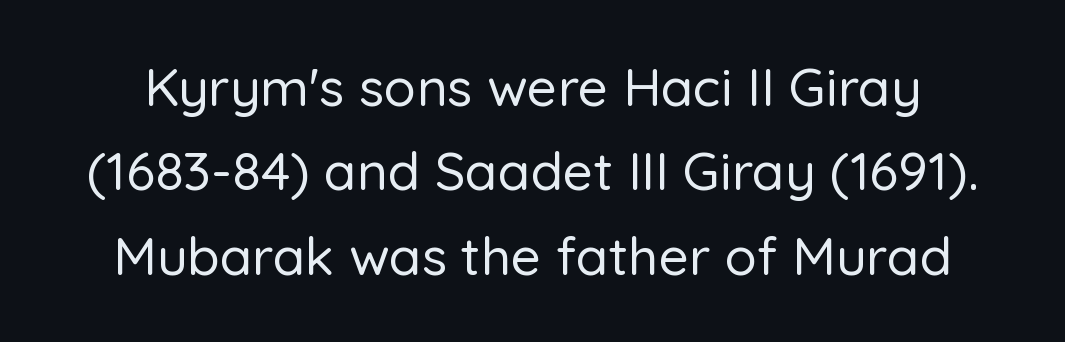
Regarding leading, the lines here are spaced in the standard way. Standard letterfit; no display-style spreading of the glyphs. The lettering holds an erect, upright posture throughout. I'd call this a sans setting — the letters go barefoot. Plain, unruled lines of type.
